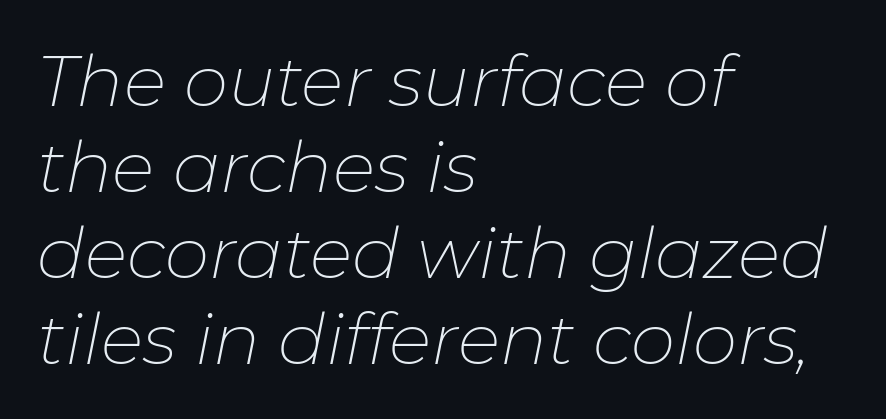
{"italic": "yes", "lean": "right", "slant_degrees": 11, "bold": "no", "weight": "thin", "width": "normal", "stroke_contrast": "low", "x_height": "medium", "monospaced": "no", "underline": "no", "align": "left", "line_spacing_ratio": 1.21, "letter_spacing": "normal", "letter_spacing_em": 0.0, "glyph_px": 71}
